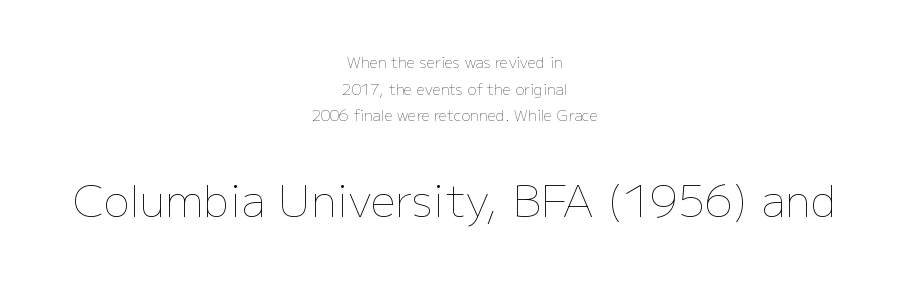
The line texture is even and compact thanks to regular tracking. Vertical strokes here are truly vertical. Horizontally, the lines are justified to the midpoint only. Just letters on the line, the space beneath them empty.
